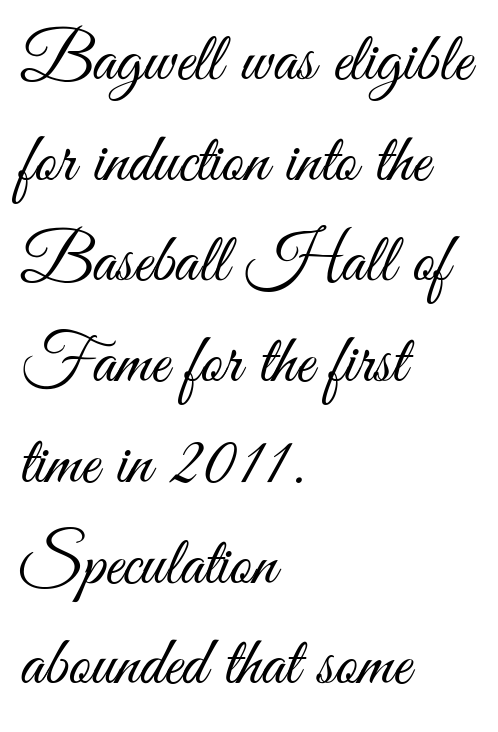
Q: Is the text bold? A: No.
Q: Is the text italic (slanted)? A: Yes.
Q: Is the typeface a serif or a sans-serif typeface? A: Sans-serif.
Q: Is the text underlined? A: No.
Q: How is the paragraph aligned? A: Left-aligned.
Q: Is the spacing between letters normal or unusually wide? A: Normal.
Q: Is the spacing between lines tight, normal or loose? A: Normal.
Q: Width (condensed, normal, or wide)? A: Condensed.
Q: Stroke contrast? A: Medium.
Q: x-height? A: Small.
Q: Monospaced? A: No.
